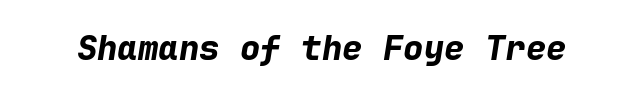
{"italic": "yes", "lean": "right", "slant_degrees": 9, "bold": "yes", "weight": "bold", "width": "normal", "stroke_contrast": "low", "x_height": "medium", "monospaced": "yes", "underline": "no", "letter_spacing": "normal", "letter_spacing_em": 0.0, "glyph_px": 34}
